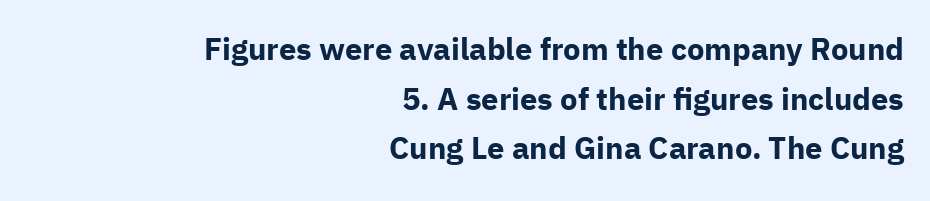
The image shows 31 px bold sans-serif type, upright; set right-aligned, normal line spacing (1.6x), normal letter spacing, not underlined; low stroke contrast and a medium x-height.
